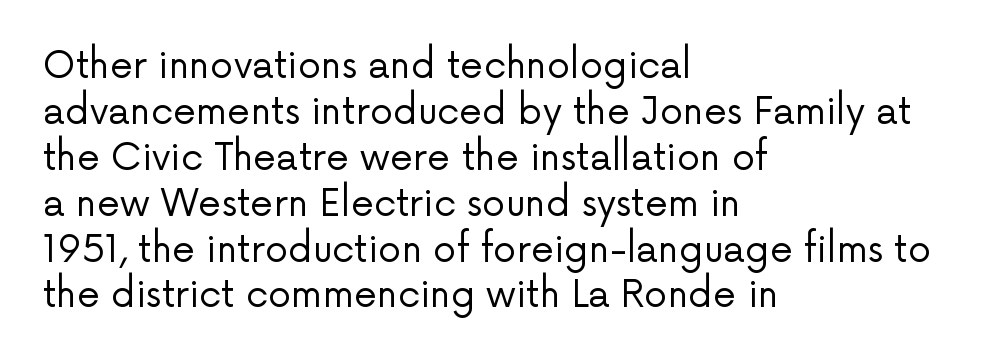
{"serif": "no", "italic": "no", "bold": "no", "weight": "regular", "width": "normal", "stroke_contrast": "low", "x_height": "medium", "monospaced": "no", "underline": "no", "align": "left", "line_spacing_ratio": 1.24, "letter_spacing": "normal", "letter_spacing_em": 0.0, "glyph_px": 37}
